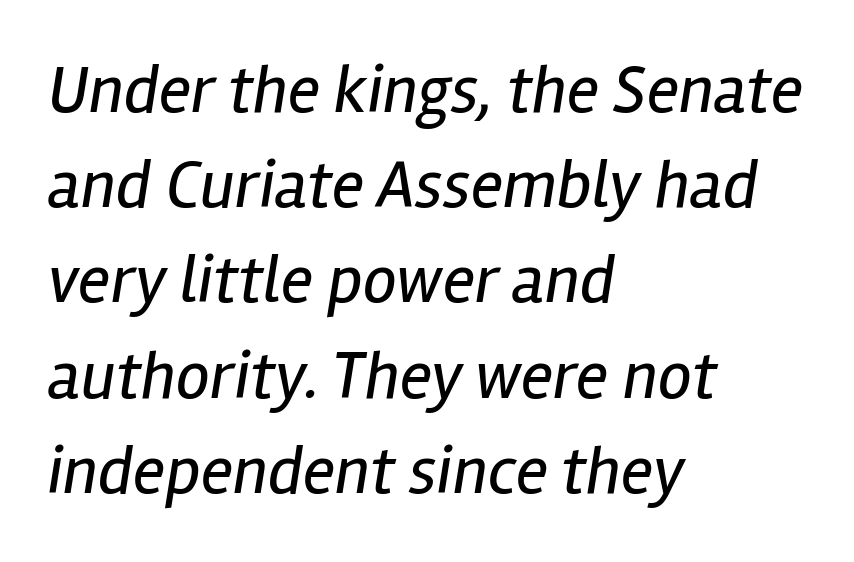
{"italic": "yes", "lean": "right", "slant_degrees": 12, "bold": "no", "weight": "regular", "width": "condensed", "stroke_contrast": "low", "x_height": "medium", "monospaced": "no", "underline": "no", "align": "left", "line_spacing": "normal", "line_spacing_ratio": 1.4, "letter_spacing": "normal", "letter_spacing_em": 0.0, "glyph_px": 68}
